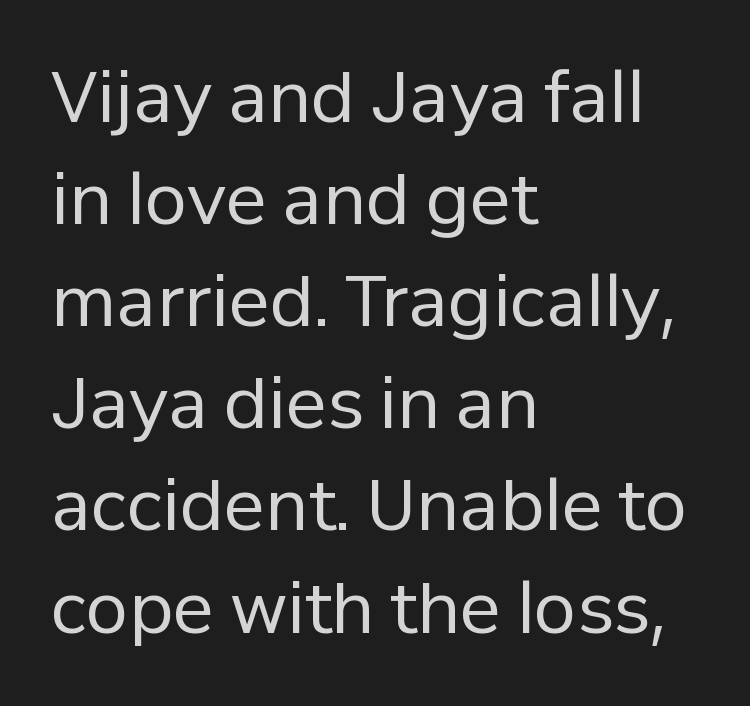
{"serif": "no", "italic": "no", "bold": "no", "weight": "regular", "width": "normal", "stroke_contrast": "low", "x_height": "medium", "monospaced": "no", "underline": "no", "align": "left", "line_spacing": "normal", "line_spacing_ratio": 1.48, "letter_spacing": "normal", "letter_spacing_em": 0.0, "glyph_px": 69}
